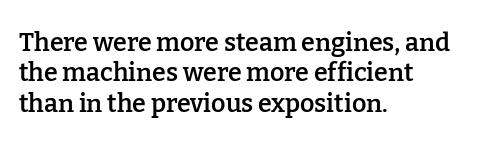
The image shows 25 px text type, upright; set left-aligned, line spacing 1.22x, normal letter spacing, not underlined.
